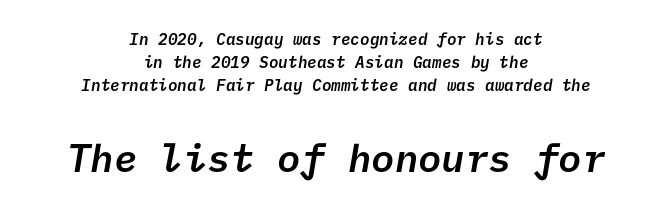
The image shows 39 px semibold sans-serif type; set centered, normal line spacing (1.45x), normal letter spacing, not underlined; the second (bottom) block is 2.44x larger; low stroke contrast and a medium x-height.
